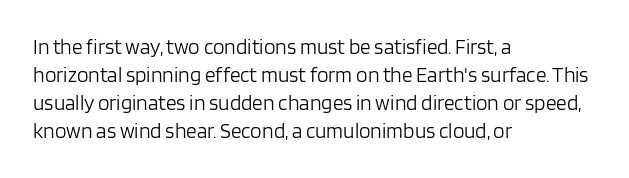
The image shows 21 px text type, upright; set left-aligned, normal line spacing (1.34x), normal letter spacing, not underlined.
